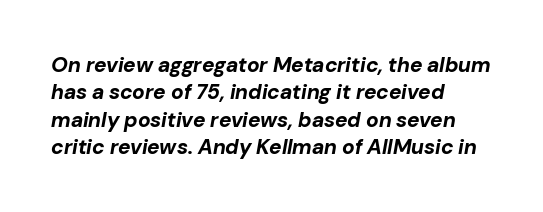
The image shows 21 px bold type, italic (leaning right); set left-aligned, normal line spacing (1.3x), normal letter spacing, not underlined.
